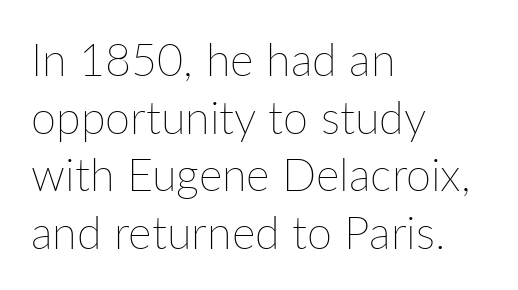
{"italic": "no", "bold": "no", "weight": "thin", "width": "normal", "stroke_contrast": "low", "x_height": "medium", "monospaced": "no", "underline": "no", "align": "left", "line_spacing": "normal", "line_spacing_ratio": 1.28, "letter_spacing": "normal", "letter_spacing_em": 0.0, "glyph_px": 45}
